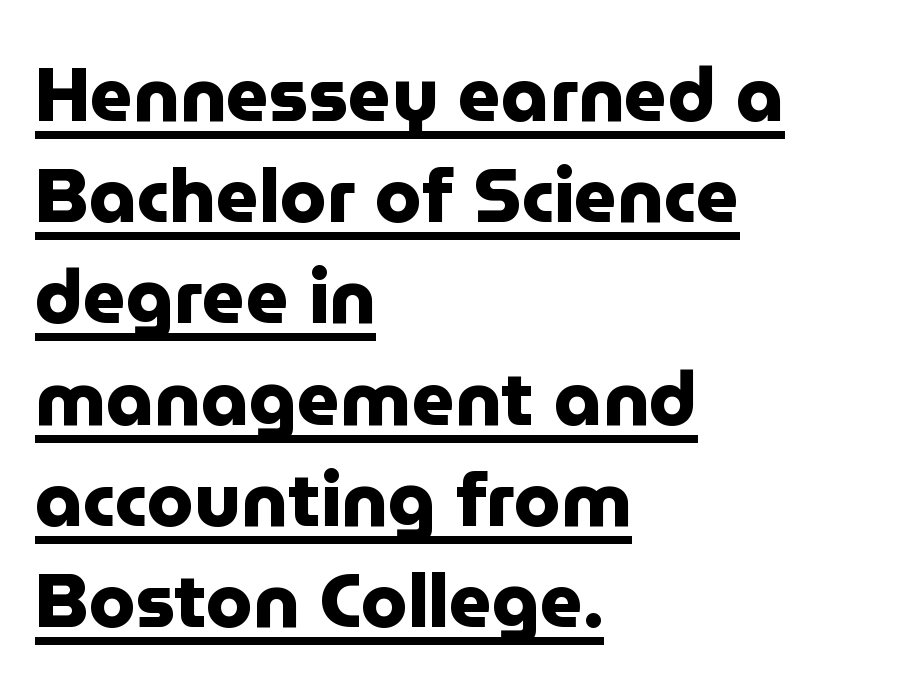
Serifs: no, the terminals of the letterforms are clean. Leading: standard. Proportional: the letters do not fall into vertical columns. In terms of weight, the rendering is a true, heavy bold.
